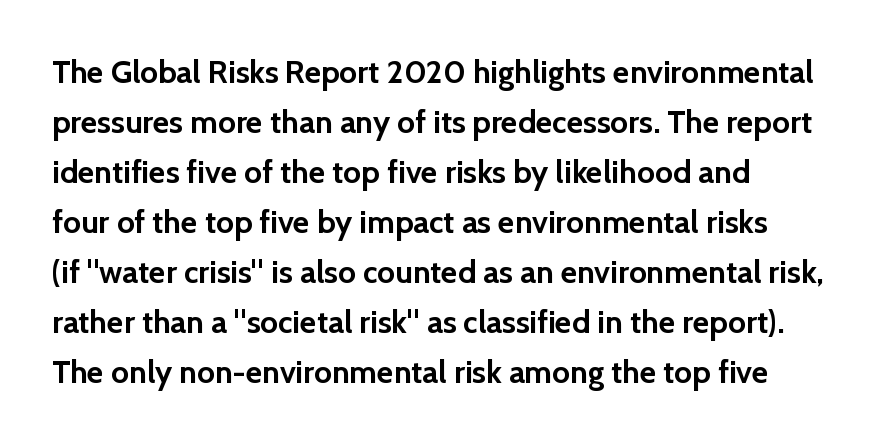
Grotesque or geometric, the face here clearly has no serifs. Rendered with straight, roman letterforms. Its strokes are broad and dark, the hallmark of bold type. The passage shown stacks its lines at a standard gap.
